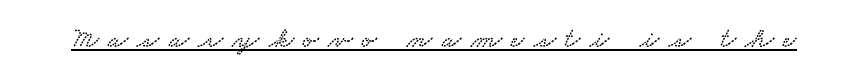
Students, note that the glyphs here are deliberately spaced far apart. Each letter keeps its own natural width here, so spacing adapts to shape. Every word sits above its own underline.
